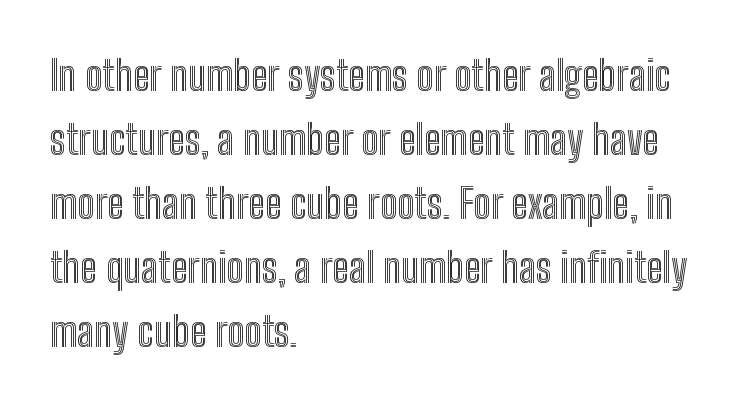
The image shows 41 px condensed type, upright; set left-aligned, normal line spacing (1.56x), normal letter spacing, not underlined; a medium x-height.
